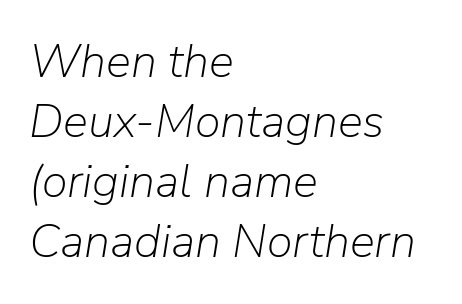
Q: Is the text bold? A: No.
Q: Is the text italic (slanted)? A: Yes, it leans right by about 9 degrees.
Q: Is the text underlined? A: No.
Q: How is the paragraph aligned? A: Left-aligned.
Q: Is the spacing between letters normal or unusually wide? A: Normal.
Q: Is the spacing between lines tight, normal or loose? A: Normal.
Q: Width (condensed, normal, or wide)? A: Normal.
Q: Stroke contrast? A: Low.
Q: x-height? A: Medium.
Q: Monospaced? A: No.
